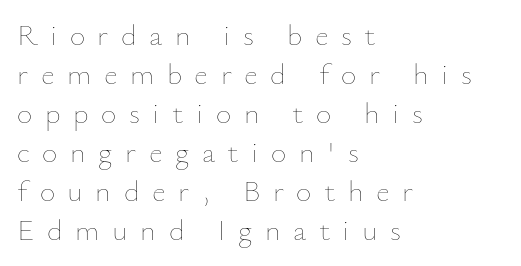
No italicization has been applied; the sample stays upright. Descenders are the only things crossing below the line. The lines sit at an ordinary, default distance from one another. What stands out about the letter spacing? Its width — letters are far apart. The paragraph has a hard left edge and a soft right edge.
